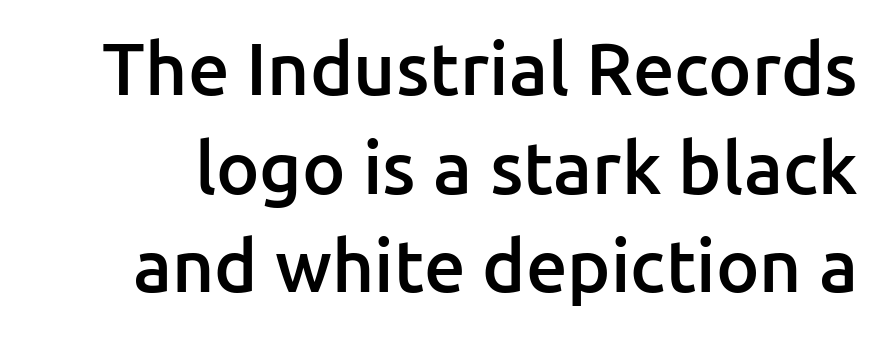
The image shows 73 px semibold sans-serif type, upright; set normal line spacing (1.35x), normal letter spacing, not underlined; low stroke contrast and a medium x-height.
